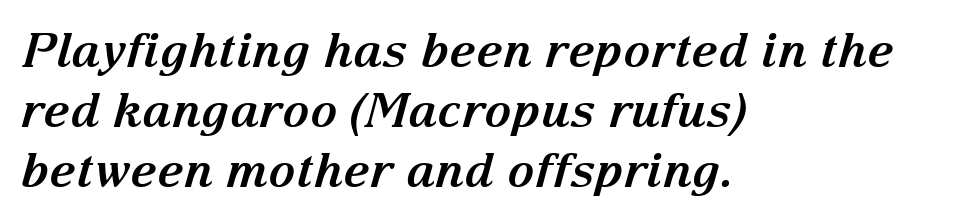
Is the block centered? No — it sits flush against the left margin. The horizontal fit of the characters is conventional and even. The passage shown is not underscored anywhere. If you measured baseline to baseline, you'd find a middling distance. In terms of posture, this sample is oblique.
